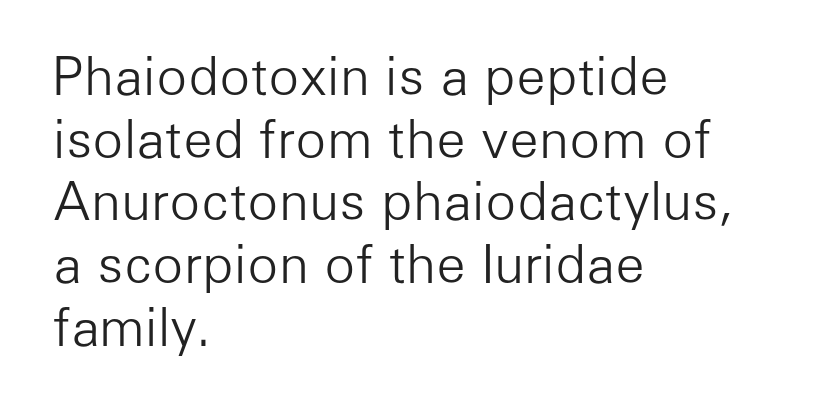
The image shows 51 px light sans-serif type, upright; set left-aligned, line spacing 1.23x, normal letter spacing, not underlined; low stroke contrast and a medium x-height.
